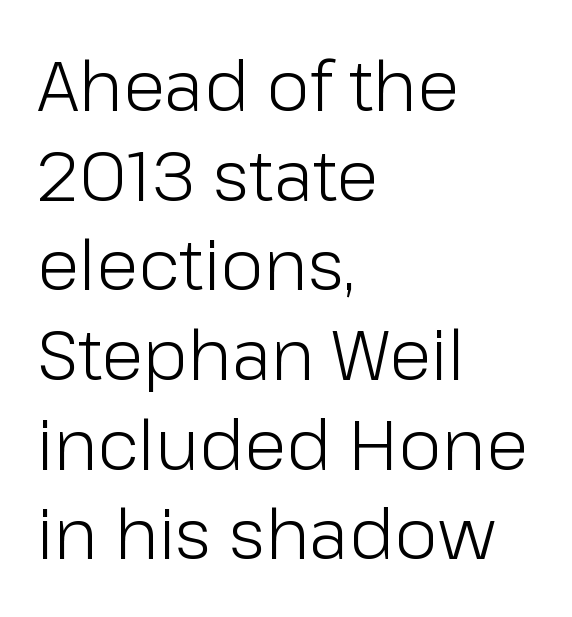
The image shows 69 px light sans-serif type, upright; set left-aligned, normal line spacing (1.3x), normal letter spacing, not underlined; low stroke contrast and a medium x-height.
